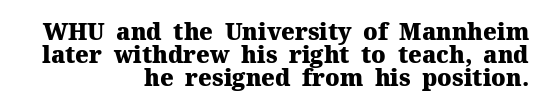
{"italic": "no", "bold": "yes", "underline": "no", "align": "right", "line_spacing": "tight", "line_spacing_ratio": 1.0, "letter_spacing": "normal", "letter_spacing_em": 0.0, "glyph_px": 23}
